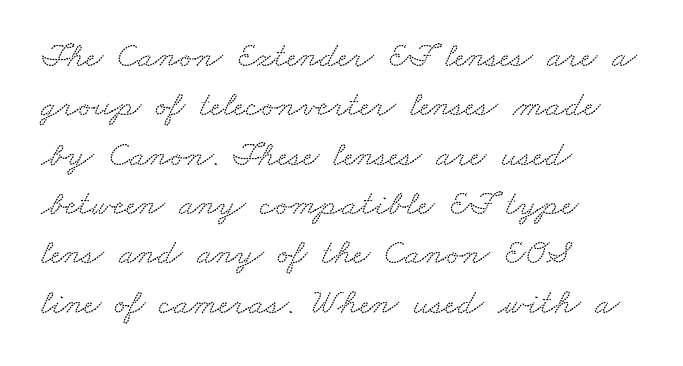
{"serif": "yes", "width": "wide", "stroke_contrast": "low", "x_height": "small", "monospaced": "no", "underline": "no", "align": "left", "line_spacing": "normal", "line_spacing_ratio": 1.37, "letter_spacing": "normal", "letter_spacing_em": 0.0, "glyph_px": 36}
